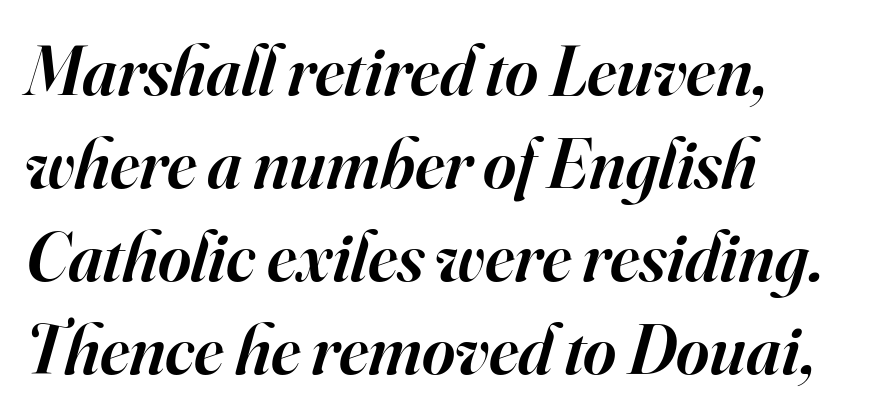
Q: Is the text bold? A: Semi-bold.
Q: Is the text italic (slanted)? A: Yes, it leans right by about 16 degrees.
Q: Is the typeface a serif or a sans-serif typeface? A: Serif.
Q: Is the text underlined? A: No.
Q: How is the paragraph aligned? A: Left-aligned.
Q: Is the spacing between letters normal or unusually wide? A: Normal.
Q: Is the spacing between lines tight, normal or loose? A: Normal.
Q: Width (condensed, normal, or wide)? A: Normal.
Q: Stroke contrast? A: High.
Q: x-height? A: Small.
Q: Monospaced? A: No.
